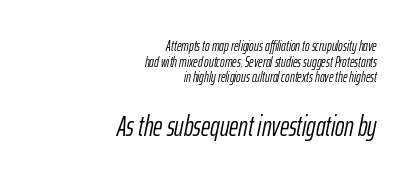
{"italic": "yes", "lean": "right", "slant_degrees": 12, "bold": "no", "weight": "light", "width": "condensed", "stroke_contrast": "low", "x_height": "medium", "monospaced": "no", "underline": "no", "align": "right", "line_spacing": "tight", "line_spacing_ratio": 1.12, "letter_spacing": "normal", "letter_spacing_em": 0.0, "larger_block": "second", "size_ratio": 2.0, "glyph_px": 28}
